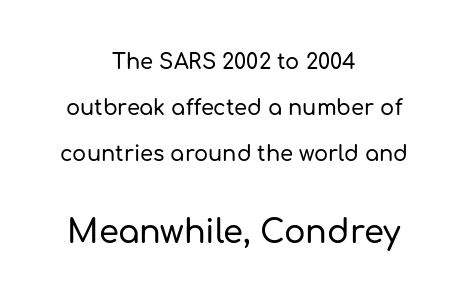
A typesetter would call this proportional, since set widths differ per character. Nope, no serifs anywhere on these letters. Vertically, the passage feels expansive, rows floating well apart. This rendering features lettering with no underline. This sample is center-justified, so both line endings float freely.
